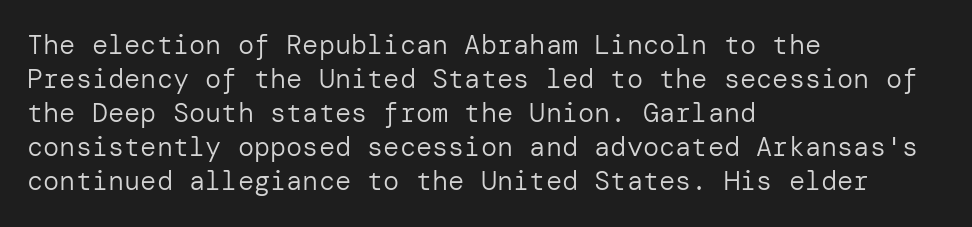
The image shows 27 px text type, upright; set left-aligned, normal line spacing (1.26x), normal letter spacing, not underlined.
